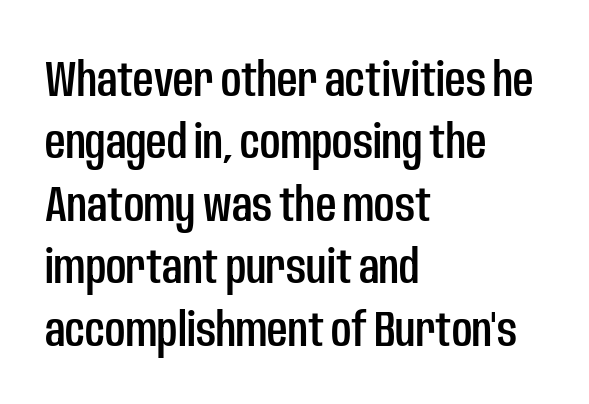
The image shows 50 px condensed sans-serif type, upright; set left-aligned, normal line spacing (1.25x), normal letter spacing, not underlined; low stroke contrast and a large x-height.
